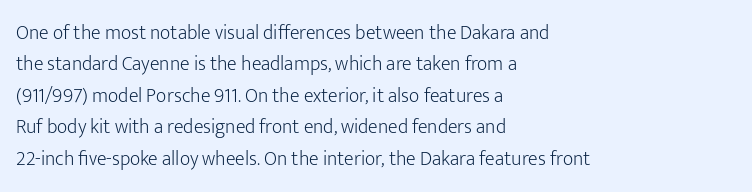
Q: Is the text bold? A: No.
Q: Is the text italic (slanted)? A: No, it is upright.
Q: Is the text underlined? A: No.
Q: How is the paragraph aligned? A: Left-aligned.
Q: Is the spacing between letters normal or unusually wide? A: Normal.
Q: Is the spacing between lines tight, normal or loose? A: Normal.
